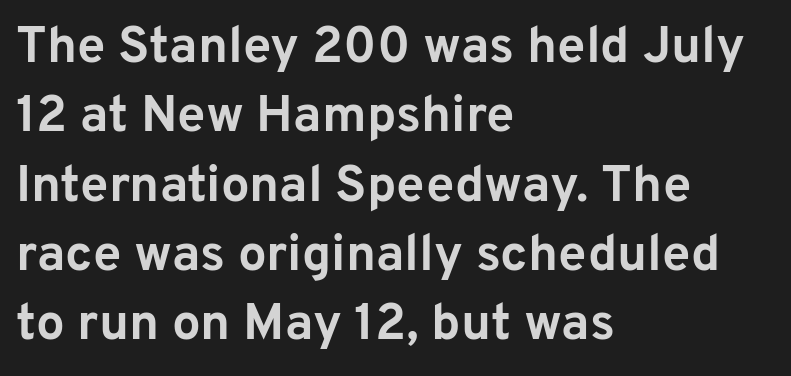
Q: Is the text bold? A: Yes.
Q: Is the text italic (slanted)? A: No, it is upright.
Q: Is the typeface a serif or a sans-serif typeface? A: Sans-serif.
Q: Is the text underlined? A: No.
Q: How is the paragraph aligned? A: Left-aligned.
Q: Is the spacing between letters normal or unusually wide? A: Normal.
Q: Is the spacing between lines tight, normal or loose? A: Normal.
Q: Width (condensed, normal, or wide)? A: Normal.
Q: Stroke contrast? A: Low.
Q: x-height? A: Medium.
Q: Monospaced? A: No.
